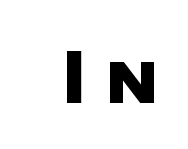
Substantial extra tracking has been applied to these lines. Strong, thick strokes mark this as bold type. The designer went with a sans here, leaving each stem footless. Nobody drew a line under any word here.
